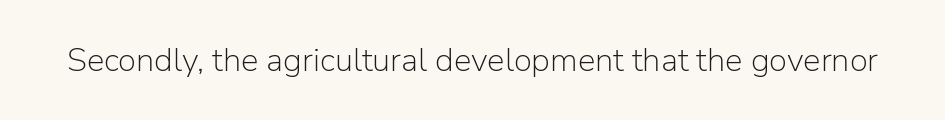
The glyphs in this specimen are sans serif. The cut favours lightness, reaching ordinary text weight at its darkest. Is this a fixed-width face? No — the glyphs have proportional, varying widths. Every stem runs plumb, perpendicular to the baseline. Rule under the text: the space is simply empty.
